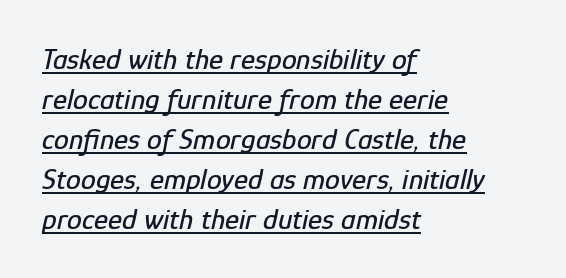
The passage shown stacks its lines at a standard gap. Visually the block forms a straight wall on the left and a jagged coastline on the right. Designer's note — italics engaged. The glyphs are accompanied by a horizontal stroke just below them. Here the glyphs are tracked normally, forming tight word shapes. Think of a printed novel: that variable character pitch is what you see here.
